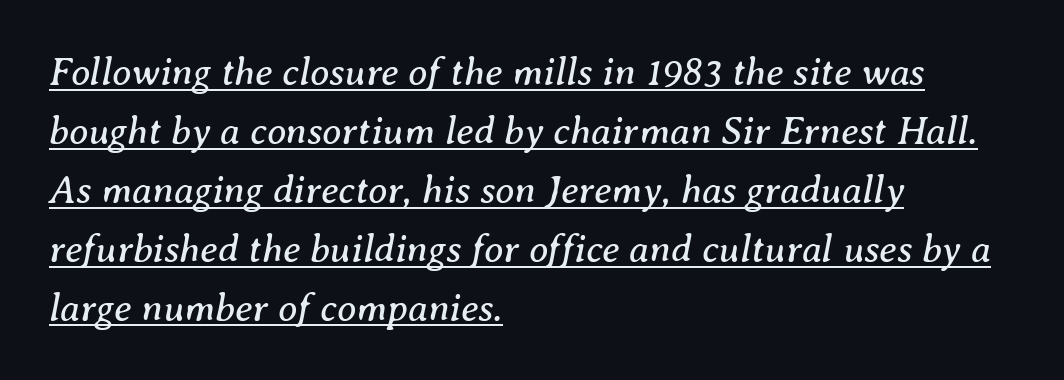
{"serif": "yes", "italic": "yes", "lean": "right", "slant_degrees": 8, "bold": "no", "weight": "regular", "width": "normal", "stroke_contrast": "medium", "x_height": "medium", "monospaced": "no", "underline": "yes", "align": "left", "line_spacing": "normal", "line_spacing_ratio": 1.51, "letter_spacing": "normal", "letter_spacing_em": 0.0, "glyph_px": 39}
